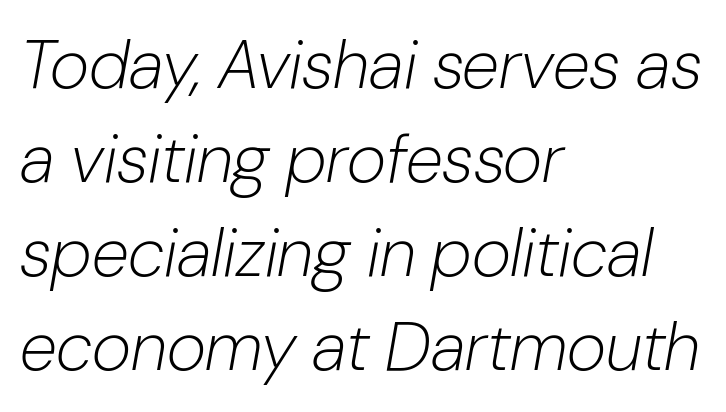
The image shows 68 px light type, italic (leaning right); set left-aligned, normal line spacing (1.38x), normal letter spacing, not underlined; low stroke contrast and a medium x-height.
